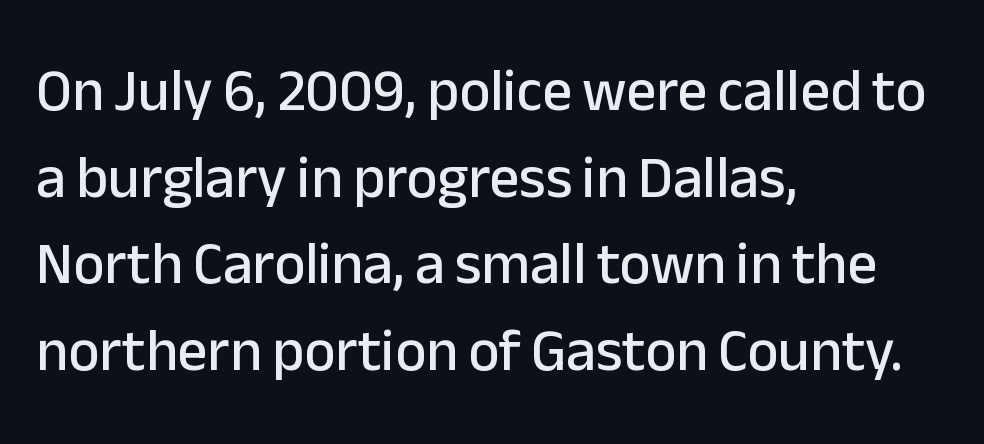
The image shows 59 px sans-serif type, upright; set left-aligned, normal line spacing (1.47x), normal letter spacing, not underlined; low stroke contrast and a medium x-height.
